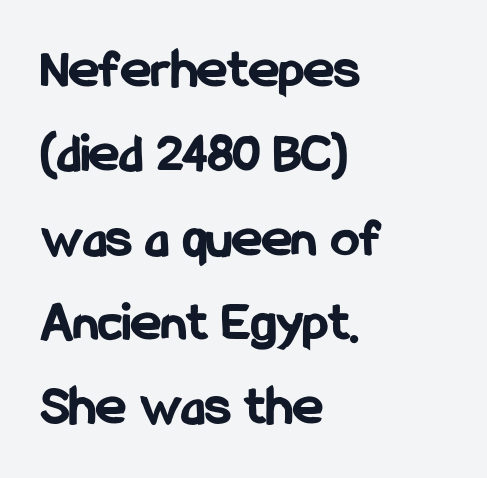
The axis of the letterforms is exactly vertical. Caption: multi-line text, flush left, ragged right. Students, note that the glyphs here touch the page at normal intervals. Honestly, the row spacing looks completely unremarkable.
